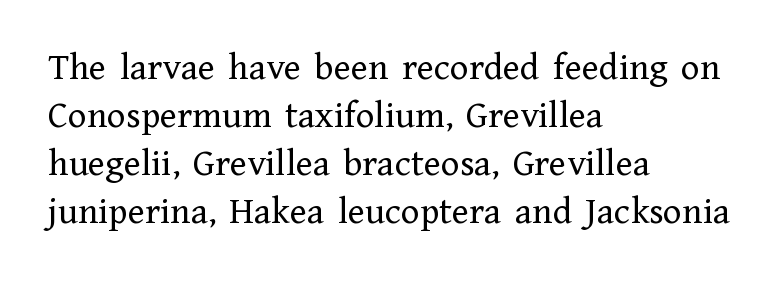
The image shows 39 px regular-weight serif type, upright; set left-aligned, line spacing 1.23x, normal letter spacing, not underlined; low stroke contrast and a medium x-height.
